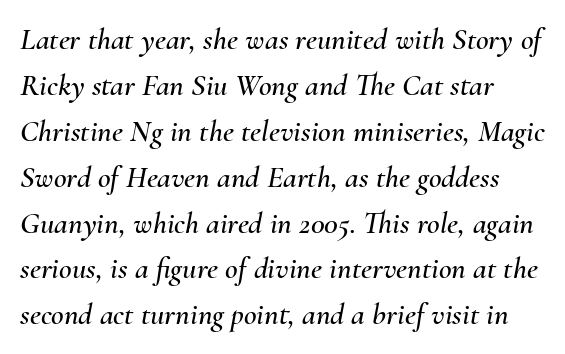
{"italic": "yes", "lean": "right", "slant_degrees": 10, "width": "normal", "stroke_contrast": "medium", "x_height": "small", "monospaced": "no", "underline": "no", "line_spacing": "normal", "line_spacing_ratio": 1.48, "letter_spacing": "normal", "letter_spacing_em": 0.0, "glyph_px": 31}
